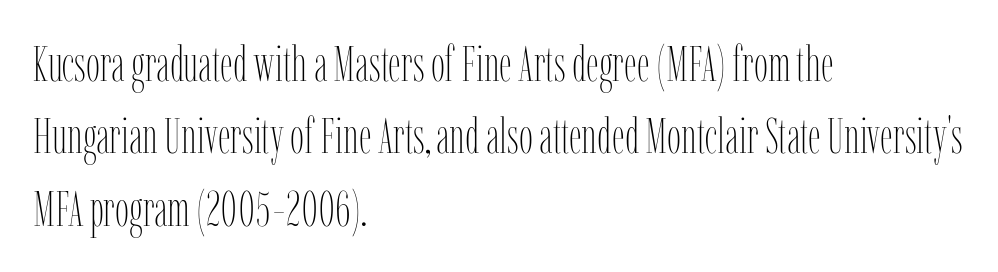
{"italic": "no", "bold": "no", "weight": "thin", "width": "condensed", "stroke_contrast": "low", "x_height": "medium", "monospaced": "no", "underline": "no", "align": "left", "line_spacing": "normal", "line_spacing_ratio": 1.45, "letter_spacing": "normal", "letter_spacing_em": 0.0, "glyph_px": 50}
